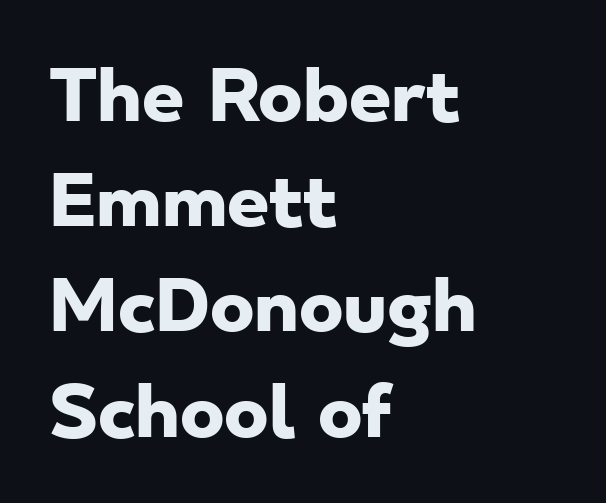
{"serif": "no", "bold": "yes", "weight": "heavy", "width": "wide", "stroke_contrast": "low", "x_height": "small", "monospaced": "no", "underline": "no", "align": "left", "line_spacing": "normal", "line_spacing_ratio": 1.57, "letter_spacing": "normal", "letter_spacing_em": 0.0, "glyph_px": 67}
